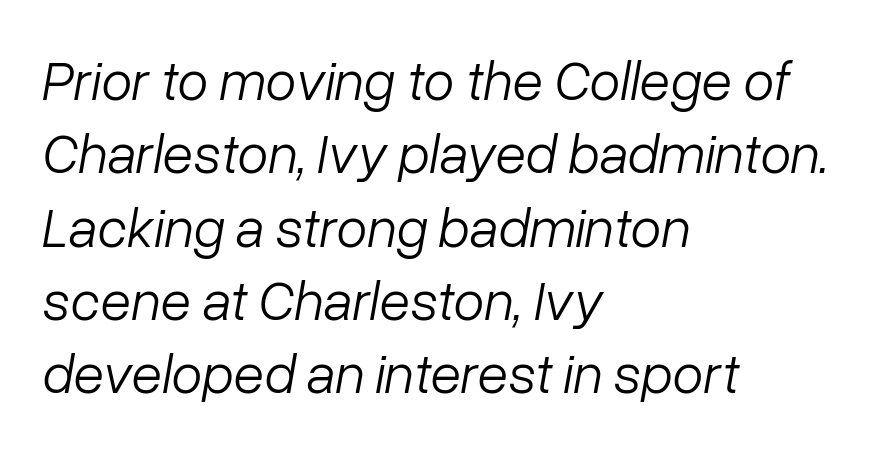
What's the leading like? Ordinary, nothing unusual. The face used here is proportionally spaced, like ordinary book or web type. This is oblique type, the kind used for emphasis or titles. Nobody drew a line under any word here.
